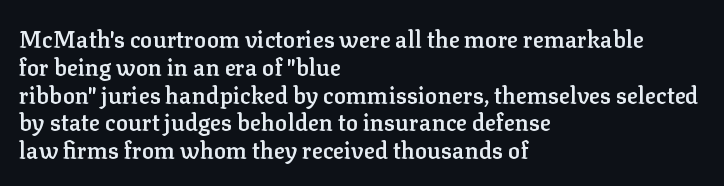
The image shows 23 px text type, upright; set left-aligned, line spacing 1.21x, normal letter spacing, not underlined.
